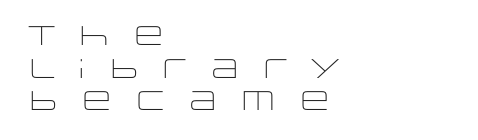
The image shows 27 px text type, upright; set left-aligned, line spacing 1.21x, unusually wide letter spacing (+0.48 em), not underlined.
